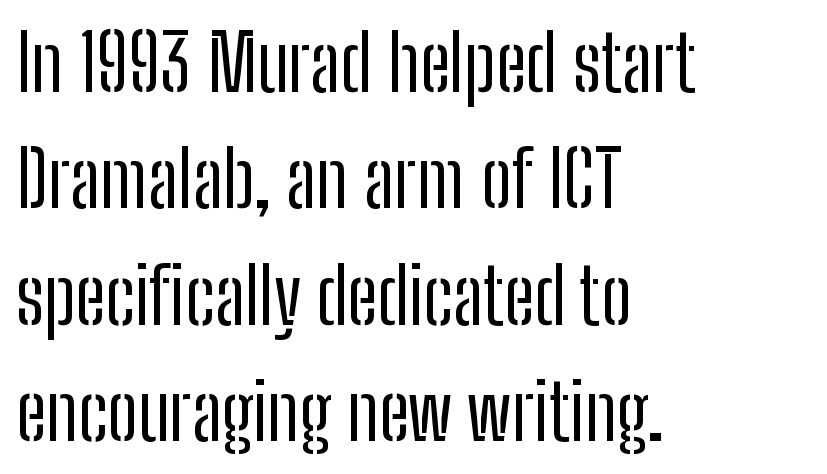
Underline: absent. The lines sit at an ordinary, default distance from one another. Stem width sits at or under what a default text font uses. Looks like regular typesetting: each glyph gets only the width it needs. The characters display no serif detailing; their extremities are plain. It's the straight-up-and-down kind of type.
